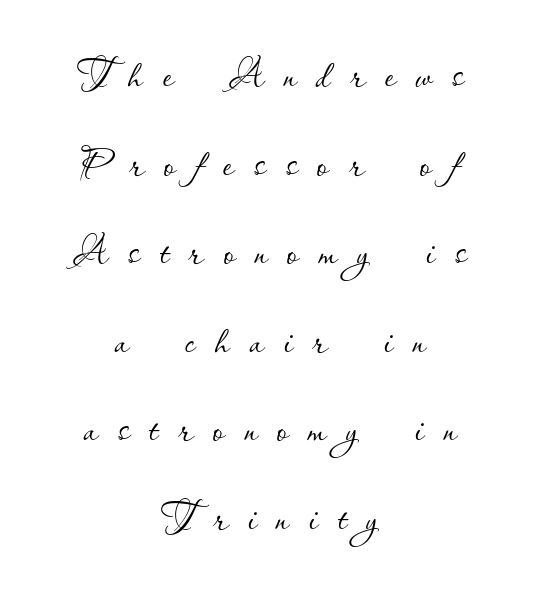
The setting favours the middle, as headings and verse often do. These lines have a slow, spaced-out rhythm from letter to letter. Weight class: somewhere from thin through regular. How would I describe the line gaps? Plain and ordinary.
